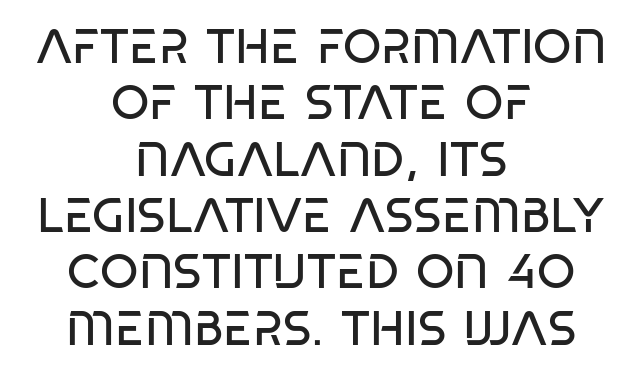
Q: Is the text bold? A: No.
Q: Is the text italic (slanted)? A: No, it is upright.
Q: Is the typeface a serif or a sans-serif typeface? A: Sans-serif.
Q: Is the text underlined? A: No.
Q: How is the paragraph aligned? A: Centered.
Q: Is the spacing between letters normal or unusually wide? A: Normal.
Q: Is the spacing between lines tight, normal or loose? A: Tight.
Q: Width (condensed, normal, or wide)? A: Condensed.
Q: Stroke contrast? A: Low.
Q: x-height? A: Large.
Q: Monospaced? A: No.
